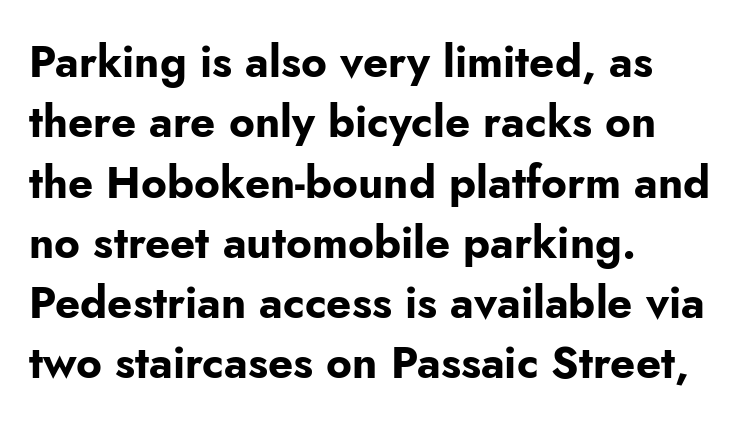
Q: Is the text bold? A: Yes.
Q: Is the text italic (slanted)? A: No, it is upright.
Q: Is the typeface a serif or a sans-serif typeface? A: Sans-serif.
Q: Is the text underlined? A: No.
Q: How is the paragraph aligned? A: Left-aligned.
Q: Is the spacing between letters normal or unusually wide? A: Normal.
Q: Is the spacing between lines tight, normal or loose? A: Normal.
Q: Width (condensed, normal, or wide)? A: Normal.
Q: Stroke contrast? A: Low.
Q: x-height? A: Small.
Q: Monospaced? A: No.
